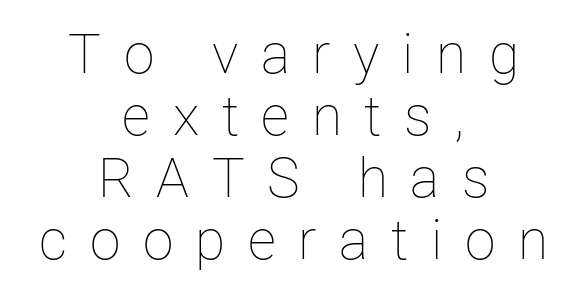
A typesetter would call this proportional, since set widths differ per character. The font's upright variant was chosen for this text. The paragraph shown floats in the horizontal middle. The letters look calm and open, with moderate or lighter stems.
